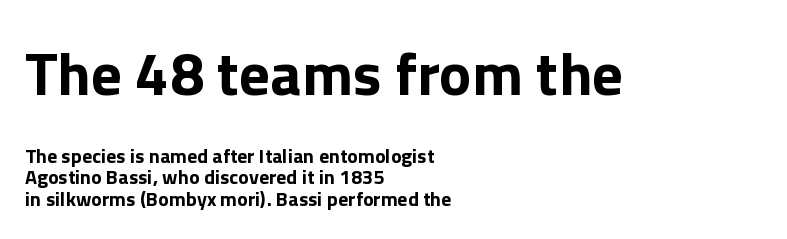
This sample uses plain, unmodified letter spacing. Looks like regular typesetting: each glyph gets only the width it needs. Weight: bold. No word sits above an underline.
